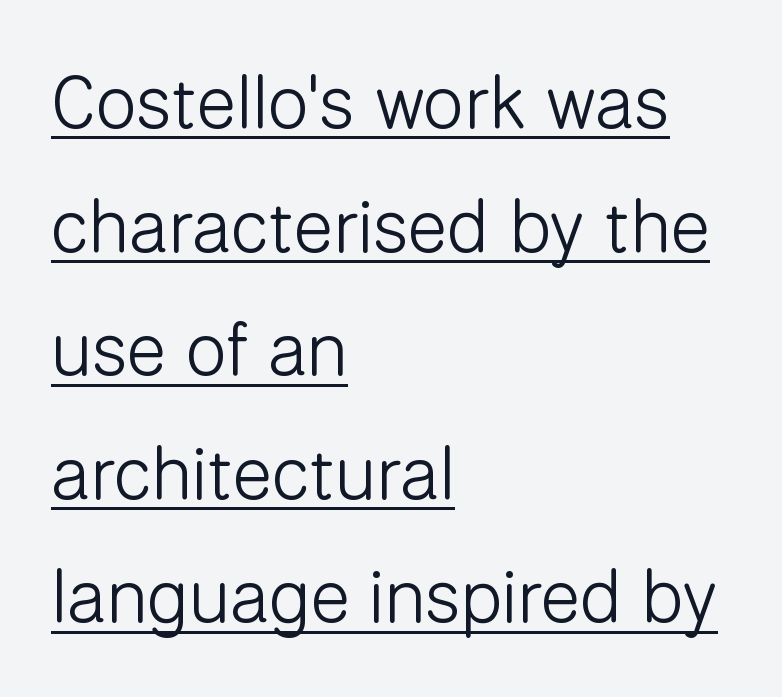
Q: Is the text bold? A: No.
Q: Is the text italic (slanted)? A: No, it is upright.
Q: Is the typeface a serif or a sans-serif typeface? A: Sans-serif.
Q: Is the text underlined? A: Yes.
Q: How is the paragraph aligned? A: Left-aligned.
Q: Is the spacing between letters normal or unusually wide? A: Normal.
Q: Is the spacing between lines tight, normal or loose? A: Normal.
Q: Width (condensed, normal, or wide)? A: Normal.
Q: Stroke contrast? A: Low.
Q: x-height? A: Medium.
Q: Monospaced? A: No.
